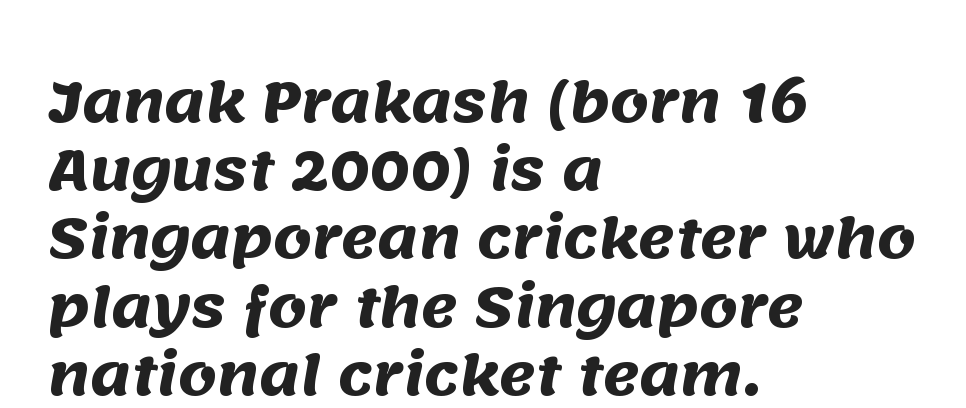
{"serif": "no", "bold": "yes", "weight": "heavy", "width": "normal", "stroke_contrast": "medium", "x_height": "large", "monospaced": "no", "underline": "no", "align": "left", "line_spacing_ratio": 1.24, "letter_spacing": "normal", "letter_spacing_em": 0.0, "glyph_px": 55}
